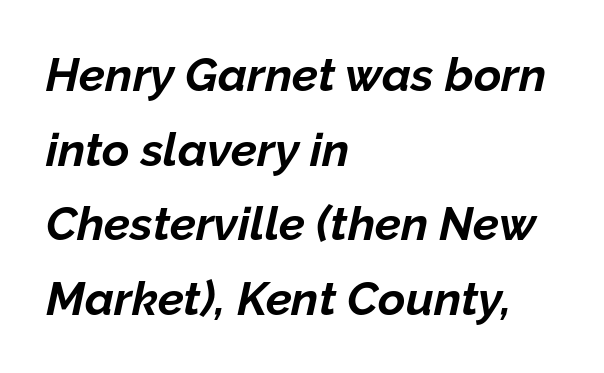
The image shows 47 px bold type, italic (leaning right); set left-aligned, normal line spacing (1.59x), normal letter spacing, not underlined; low stroke contrast and a medium x-height.
